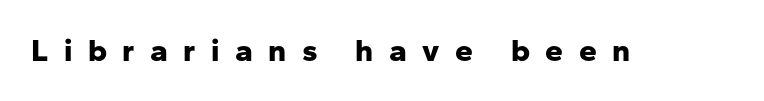
Notice how the stems are strictly vertical — no italics here. This rendering widens character spacing well past its baseline value. Its strokes are broad and dark, the hallmark of bold type. Character widths vary here, with narrow letters taking less room than wide ones. The passage shown is typeset with a sans-serif family.
